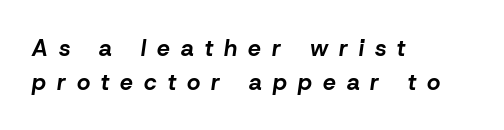
The image shows 23 px bold type, italic (leaning right); set left-aligned, normal line spacing (1.46x), unusually wide letter spacing (+0.48 em), not underlined.
